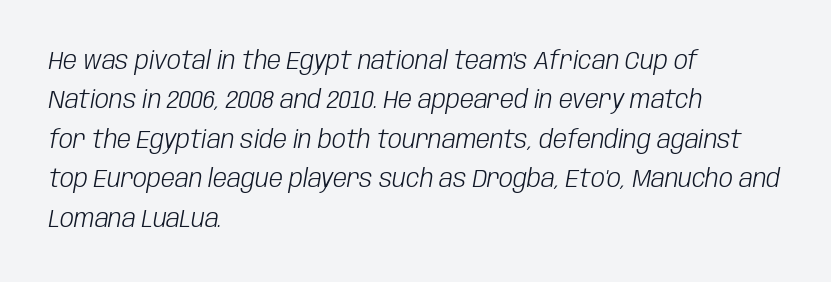
Is the block centered? No — it sits flush against the left margin. This sample uses plain, unmodified letter spacing. The axis of the letterforms is tilted away from vertical. Descender tails drop into unmarked territory.
